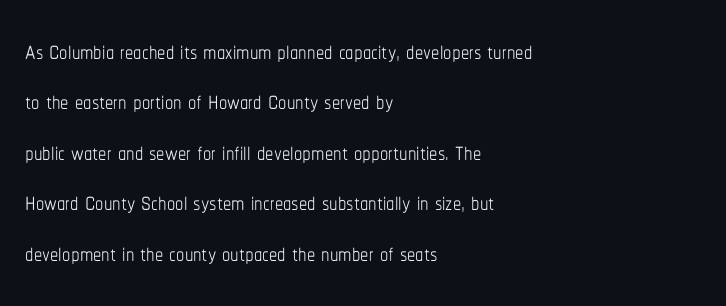
Q: Is the text bold? A: No.
Q: Is the text italic (slanted)? A: No, it is upright.
Q: Is the text underlined? A: No.
Q: How is the paragraph aligned? A: Left-aligned.
Q: Is the spacing between letters normal or unusually wide? A: Normal.
Q: Is the spacing between lines tight, normal or loose? A: Normal.
Q: Width (condensed, normal, or wide)? A: Condensed.
Q: Stroke contrast? A: Low.
Q: x-height? A: Medium.
Q: Monospaced? A: No.
